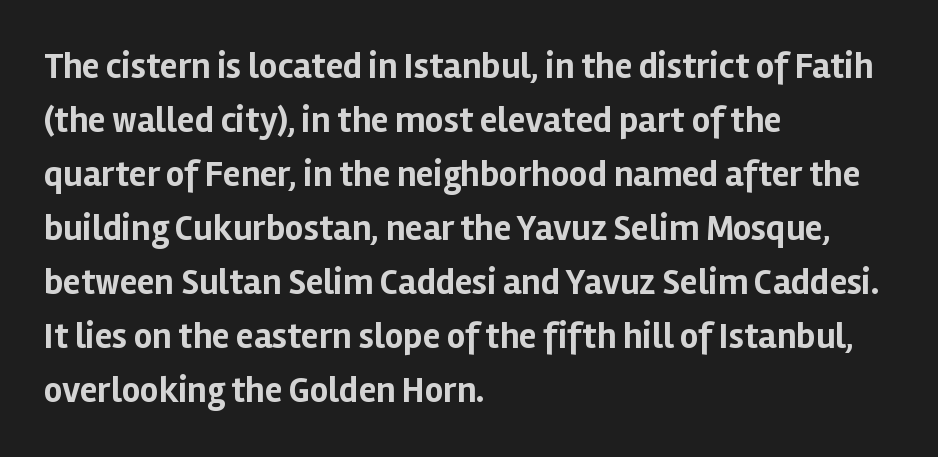
Each row of text sits above clean, open space. Left-aligned paragraph, ragged on the right. Here the glyphs are tracked normally, forming tight word shapes. Summary of vertical rhythm: regular, with standard interline spacing.
